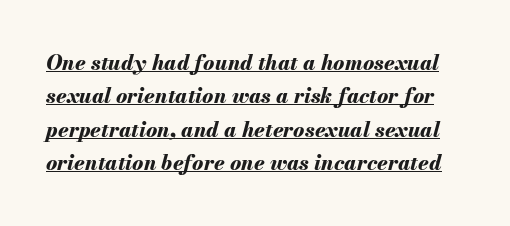
Q: Is the text bold? A: Yes.
Q: Is the text italic (slanted)? A: Yes, it leans right by about 13 degrees.
Q: Is the text underlined? A: Yes.
Q: Is the spacing between letters normal or unusually wide? A: Normal.
Q: Is the spacing between lines tight, normal or loose? A: Normal.
